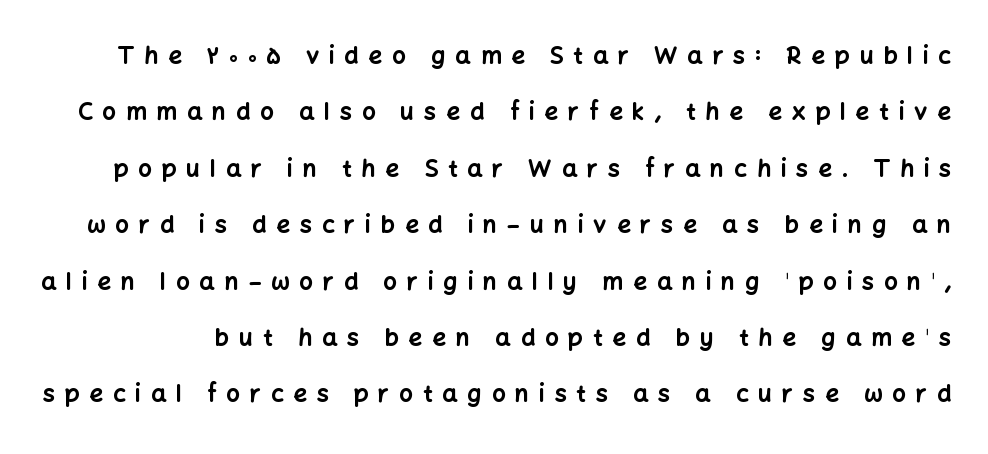
The image shows 24 px bold type, upright; set loose line spacing (2.35x), unusually wide letter spacing (+0.41 em), not underlined.
